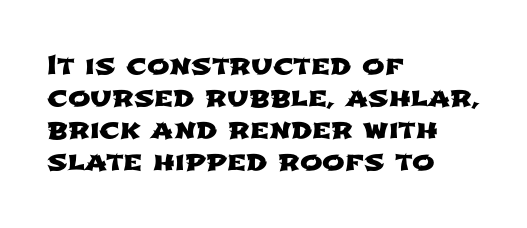
The passage is arranged the way most books set body copy — flush left. The specimen omits any rule beneath the text block's lines. Look at the tracking — it's just the regular setting, nothing added.
